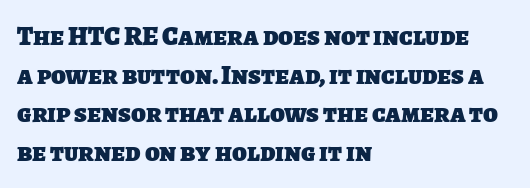
Evenly set lines give the paragraph a standard silhouette. Notice how thick the strokes are: this is what a full bold looks like. Where is the straight margin? On the left. The horizontal fit of the characters is conventional and even.
